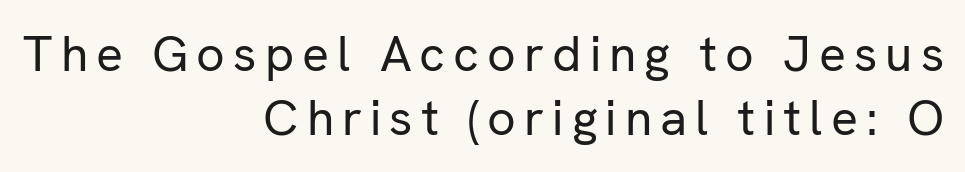
Stems and bowls with no extra thickness — not bold. To sum up the face: it is a sans, with no serifs. The block of text has a typical density, with ordinary space between rows. Looks like regular typesetting: each glyph gets only the width it needs. Casual observation: everything's shoved over to the right. The glyphs are unaccompanied by any horizontal stroke below them.
